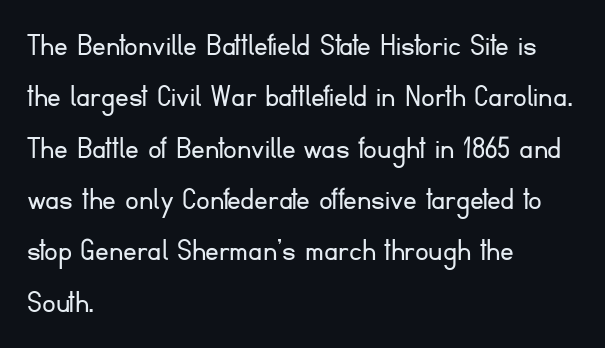
The image shows 34 px light sans-serif type, upright; set left-aligned, normal line spacing (1.51x), normal letter spacing, not underlined; low stroke contrast and a small x-height.
